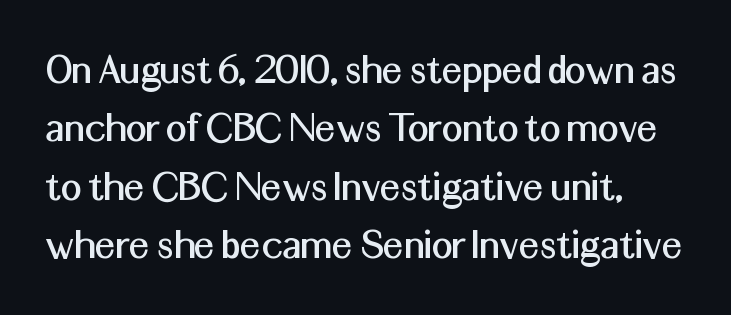
The strip under each line holds only bare page. Regarding leading, the lines here are spaced in the standard way. No italicization has been applied; the sample stays upright. Characters follow at the spacing the type designer built in. These lines are rendered in a variable-pitch font.
